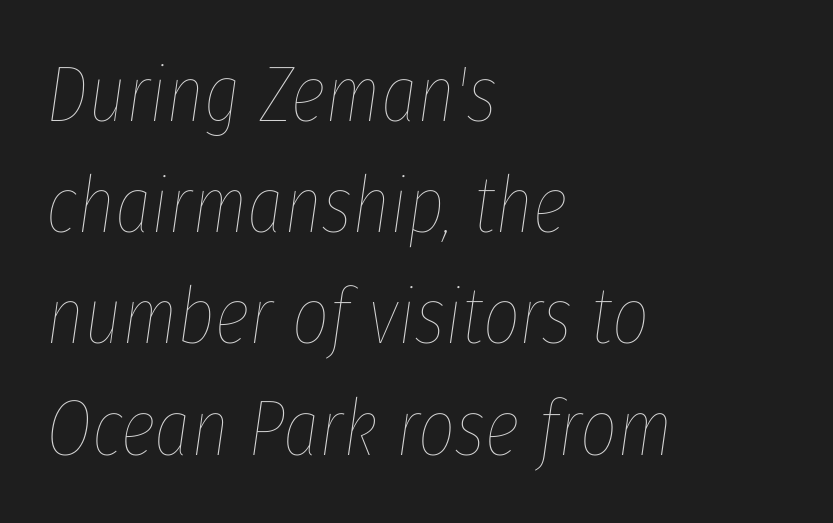
The image shows 80 px thin, condensed type, italic (leaning right); set left-aligned, normal line spacing (1.39x), normal letter spacing, not underlined; low stroke contrast and a medium x-height.
